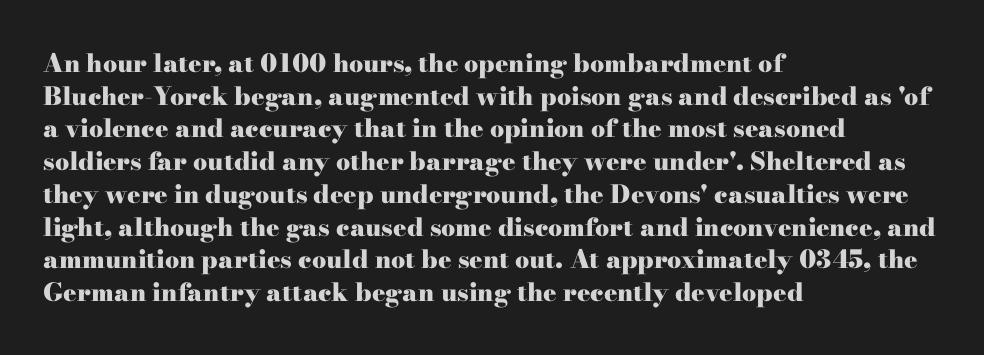
Q: Is the text bold? A: Yes.
Q: Is the text italic (slanted)? A: No, it is upright.
Q: Is the text underlined? A: No.
Q: How is the paragraph aligned? A: Left-aligned.
Q: Is the spacing between letters normal or unusually wide? A: Normal.
Q: Is the spacing between lines tight, normal or loose? A: Normal.
